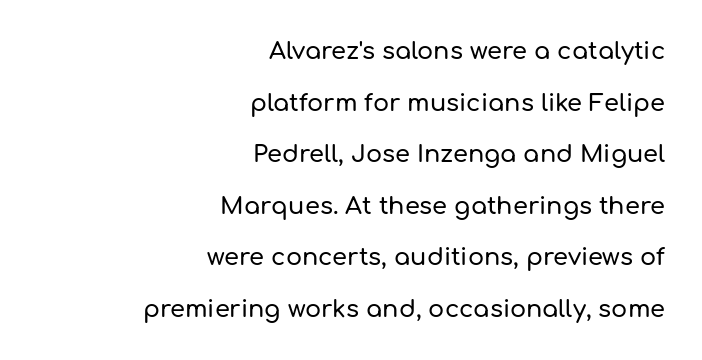
Q: Is the text italic (slanted)? A: No, it is upright.
Q: Is the text underlined? A: No.
Q: How is the paragraph aligned? A: Right-aligned.
Q: Is the spacing between letters normal or unusually wide? A: Normal.
Q: Is the spacing between lines tight, normal or loose? A: Loose.
